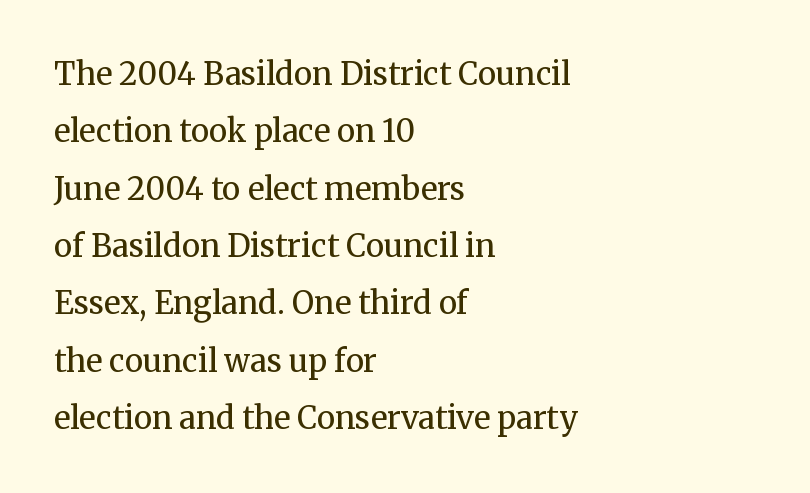
Q: Is the text bold? A: No.
Q: Is the text italic (slanted)? A: No, it is upright.
Q: Is the typeface a serif or a sans-serif typeface? A: Serif.
Q: Is the text underlined? A: No.
Q: How is the paragraph aligned? A: Left-aligned.
Q: Is the spacing between letters normal or unusually wide? A: Normal.
Q: Width (condensed, normal, or wide)? A: Normal.
Q: Stroke contrast? A: Medium.
Q: x-height? A: Medium.
Q: Monospaced? A: No.
